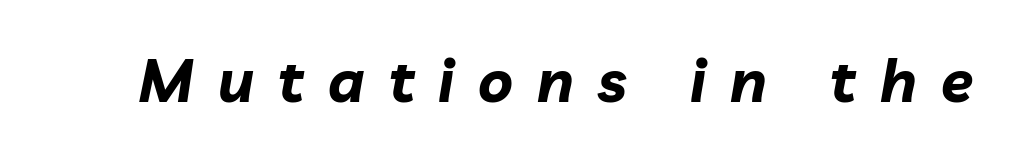
Emphasis by weight is at full strength: bold. No word sits above an underline. The letterforms stand isolated, each surrounded by extra space. Slant detected: the letters are inclined. The face used here is proportionally spaced, like ordinary book or web type.
